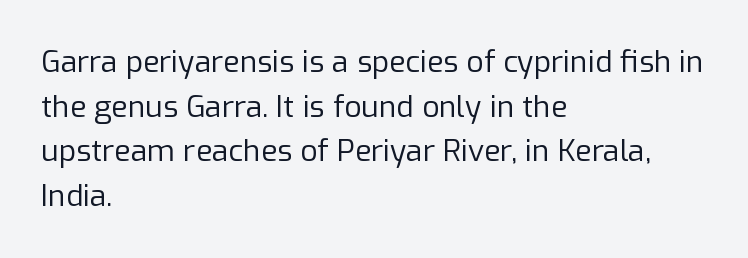
The image shows 30 px regular-weight sans-serif type, upright; set left-aligned, normal line spacing (1.49x), normal letter spacing, not underlined; low stroke contrast and a medium x-height.
